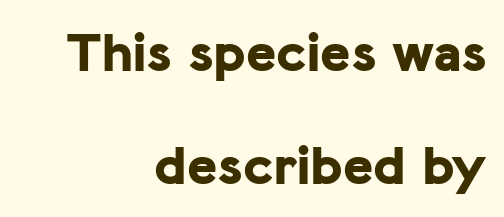
Heft: maximum for text — a bold. Loosely led — the rows are spread out. The lettering stays uniformly vertical, giving the passage a roman look. Type style note: lacks serifs. The compositor pushed each line to the right boundary.
